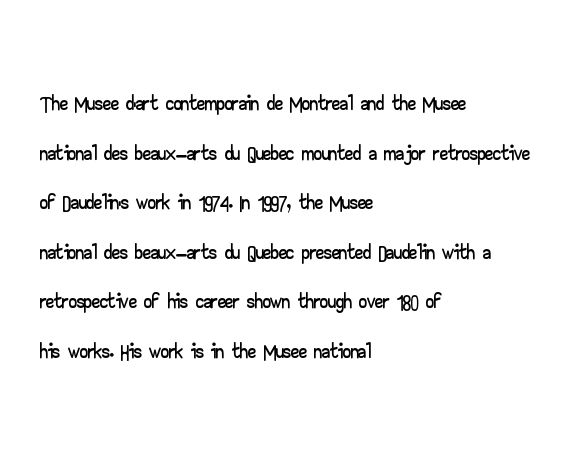
{"serif": "no", "italic": "no", "width": "wide", "stroke_contrast": "low", "x_height": "small", "monospaced": "no", "underline": "no", "align": "left", "line_spacing": "normal", "line_spacing_ratio": 1.55, "letter_spacing": "normal", "letter_spacing_em": 0.0, "glyph_px": 32}
